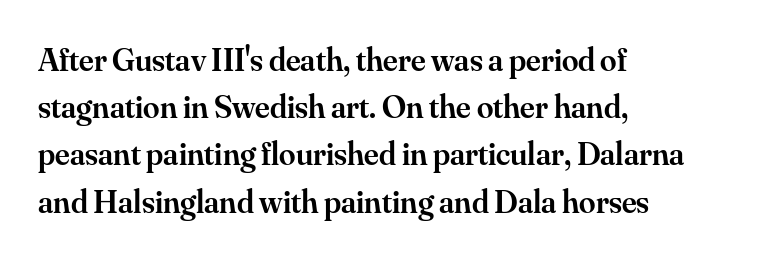
Q: Is the text bold? A: Semi-bold.
Q: Is the text italic (slanted)? A: No, it is upright.
Q: Is the typeface a serif or a sans-serif typeface? A: Serif.
Q: Is the text underlined? A: No.
Q: How is the paragraph aligned? A: Left-aligned.
Q: Is the spacing between letters normal or unusually wide? A: Normal.
Q: Is the spacing between lines tight, normal or loose? A: Normal.
Q: Width (condensed, normal, or wide)? A: Normal.
Q: Stroke contrast? A: Medium.
Q: x-height? A: Small.
Q: Monospaced? A: No.
